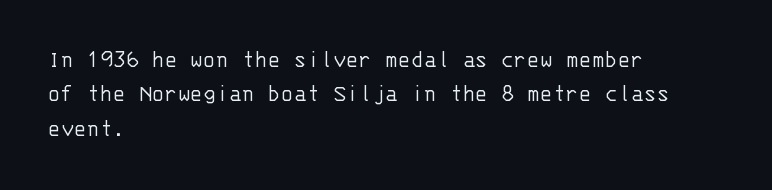
{"italic": "no", "bold": "no", "underline": "no", "align": "left", "line_spacing": "normal", "line_spacing_ratio": 1.43, "letter_spacing": "normal", "letter_spacing_em": 0.0, "glyph_px": 24}
